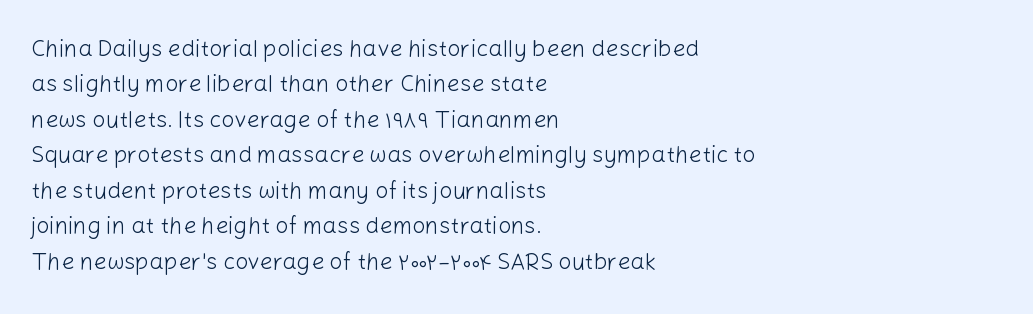
The face looks like a standard text weight, possibly lighter. Vertical strokes here are truly vertical. These lines keep a tight, regular rhythm from letter to letter. Leading matches the norm, producing a regular column. Left-aligned paragraph, ragged on the right. The space directly below the letters is spotless.
